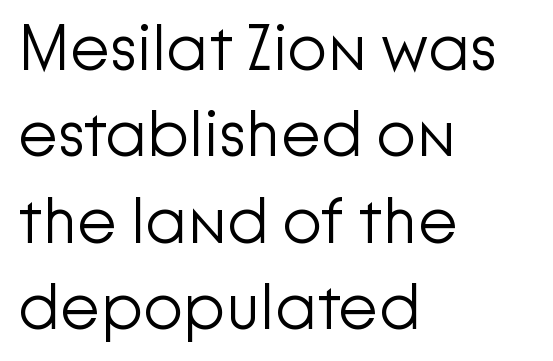
A typesetter would call this proportional, since set widths differ per character. The line-height multiplier appears to be the usual default. Typeset ragged right — the left edge is the straight one. The letters look calm and open, with moderate or lighter stems.
